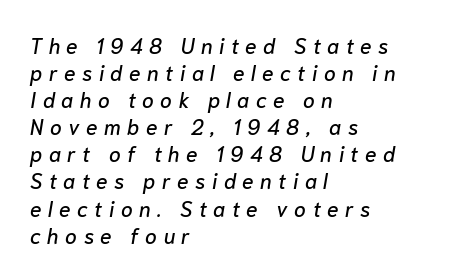
The image shows 21 px text type, italic (leaning right); set left-aligned, normal line spacing (1.29x), unusually wide letter spacing (+0.31 em), not underlined.
